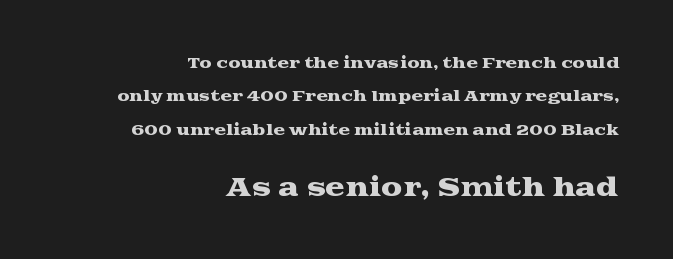
Q: Is the text italic (slanted)? A: No, it is upright.
Q: Is the text underlined? A: No.
Q: How is the paragraph aligned? A: Right-aligned.
Q: Is the spacing between letters normal or unusually wide? A: Normal.
Q: Is the spacing between lines tight, normal or loose? A: Loose.
Q: Which block of text is set in a larger size, the first (top) or the second (bottom)? A: The second (bottom) one.
